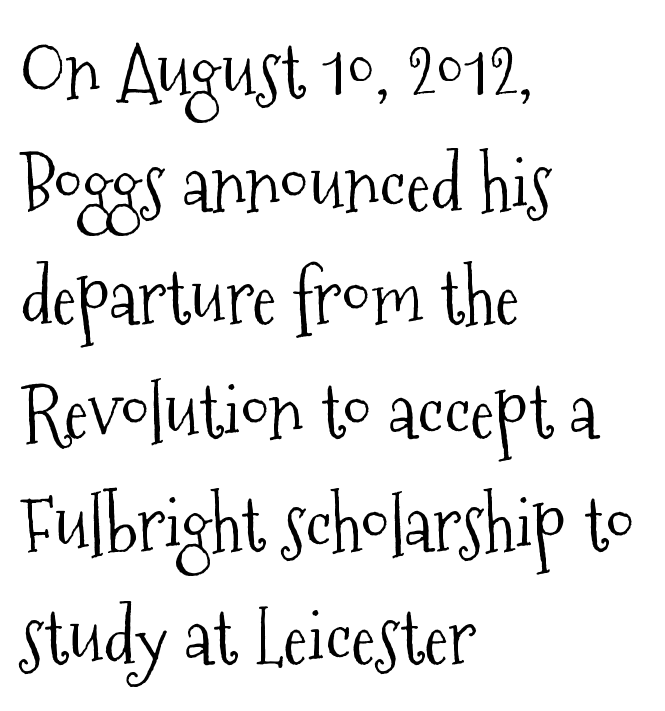
Glyph-to-glyph distance matches everyday printed text. Line beginnings align vertically; line endings do not. The passage shown is typed in a proportional face where columns would drift. Every stem runs plumb, perpendicular to the baseline.
